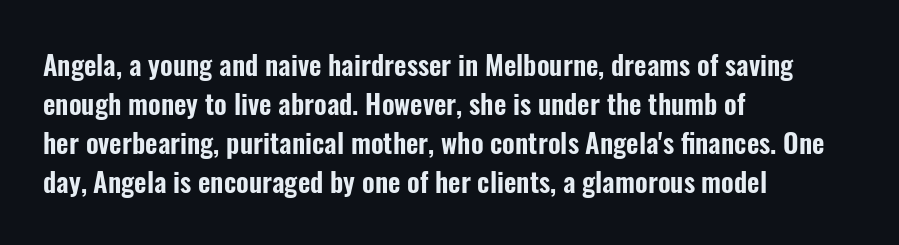
Evenly set lines give the paragraph a standard silhouette. What stands out about the letter spacing? Nothing — it is the standard amount. Glance below the letters and you will spot only blank space. The compositor pushed each line to the left boundary. The axis of the letterforms is exactly vertical.
